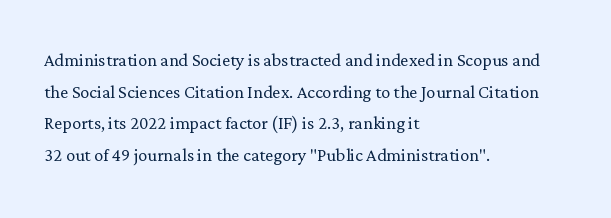
The image shows 23 px text type, upright; set left-aligned, normal line spacing (1.38x), normal letter spacing, not underlined.
